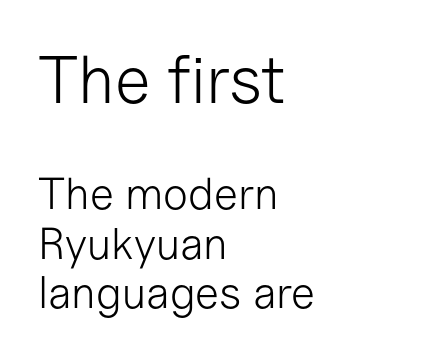
The image shows 67 px light sans-serif type, upright; set left-aligned, tight line spacing (1.1x), normal letter spacing, not underlined; the first (top) block is 1.49x larger; low stroke contrast and a medium x-height.
